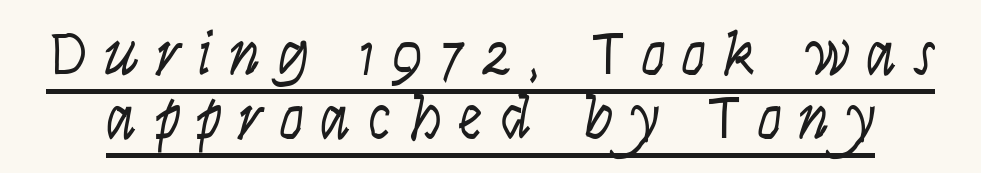
{"serif": "no", "bold": "no", "weight": "light", "width": "condensed", "stroke_contrast": "low", "x_height": "large", "monospaced": "no", "underline": "yes", "line_spacing": "tight", "line_spacing_ratio": 1.04, "letter_spacing": "wide", "letter_spacing_em": 0.27, "glyph_px": 62}
